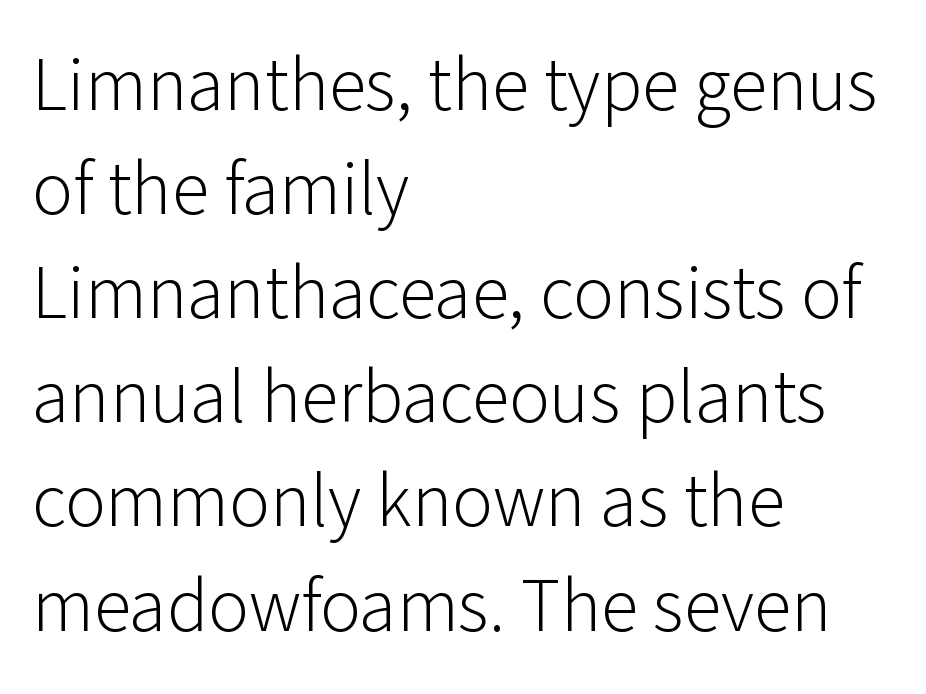
Q: Is the text bold? A: No.
Q: Is the text italic (slanted)? A: No, it is upright.
Q: Is the typeface a serif or a sans-serif typeface? A: Sans-serif.
Q: Is the text underlined? A: No.
Q: How is the paragraph aligned? A: Left-aligned.
Q: Is the spacing between letters normal or unusually wide? A: Normal.
Q: Is the spacing between lines tight, normal or loose? A: Normal.
Q: Width (condensed, normal, or wide)? A: Normal.
Q: Stroke contrast? A: Low.
Q: x-height? A: Medium.
Q: Monospaced? A: No.
